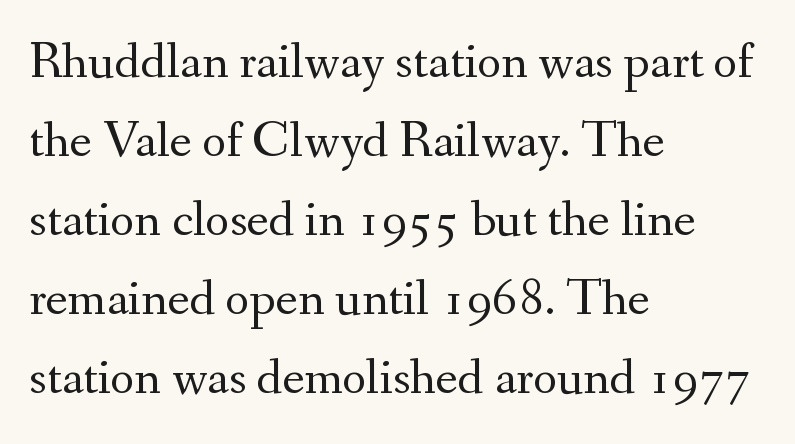
Q: Is the text bold? A: No.
Q: Is the text italic (slanted)? A: No, it is upright.
Q: Is the typeface a serif or a sans-serif typeface? A: Serif.
Q: Is the text underlined? A: No.
Q: How is the paragraph aligned? A: Left-aligned.
Q: Is the spacing between letters normal or unusually wide? A: Normal.
Q: Is the spacing between lines tight, normal or loose? A: Normal.
Q: Width (condensed, normal, or wide)? A: Normal.
Q: Stroke contrast? A: Medium.
Q: x-height? A: Small.
Q: Monospaced? A: No.
